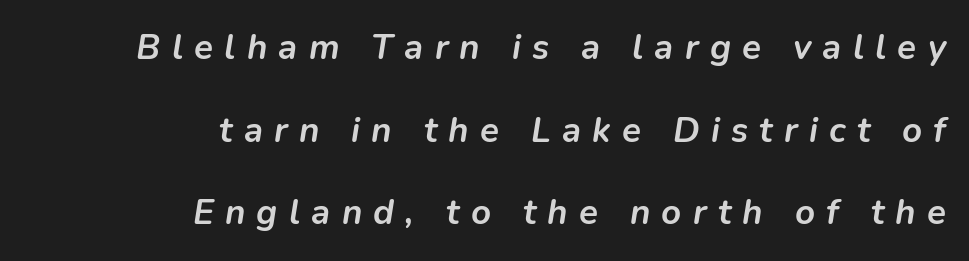
Which margin do the lines hug? The right one — the left edge is uneven. Think of a printed novel: that variable character pitch is what you see here. Every letter is thick-stroked: bold, no question. Nobody drew a line under any word here. Does the leading feel generous? Absolutely, it's lavish.
